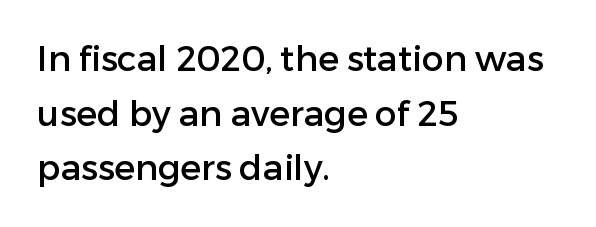
{"serif": "no", "italic": "no", "width": "normal", "stroke_contrast": "low", "x_height": "medium", "monospaced": "no", "underline": "no", "align": "left", "line_spacing": "normal", "line_spacing_ratio": 1.56, "letter_spacing": "normal", "letter_spacing_em": 0.0, "glyph_px": 35}
